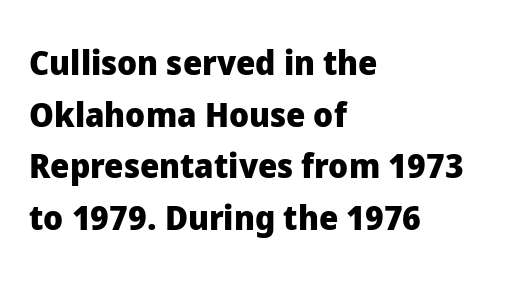
The image shows 34 px heavy sans-serif type, upright; set left-aligned, normal line spacing (1.52x), normal letter spacing, not underlined; low stroke contrast and a medium x-height.
